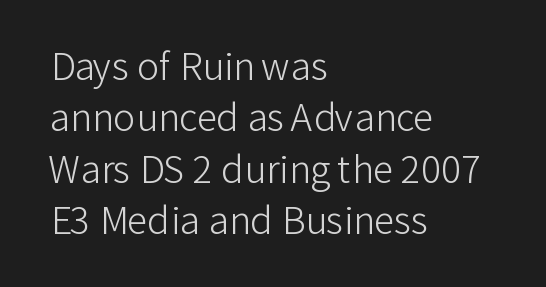
Q: Is the text bold? A: No.
Q: Is the text italic (slanted)? A: No, it is upright.
Q: Is the typeface a serif or a sans-serif typeface? A: Sans-serif.
Q: Is the text underlined? A: No.
Q: How is the paragraph aligned? A: Left-aligned.
Q: Is the spacing between letters normal or unusually wide? A: Normal.
Q: Is the spacing between lines tight, normal or loose? A: Normal.
Q: Width (condensed, normal, or wide)? A: Normal.
Q: Stroke contrast? A: Low.
Q: x-height? A: Medium.
Q: Monospaced? A: No.
